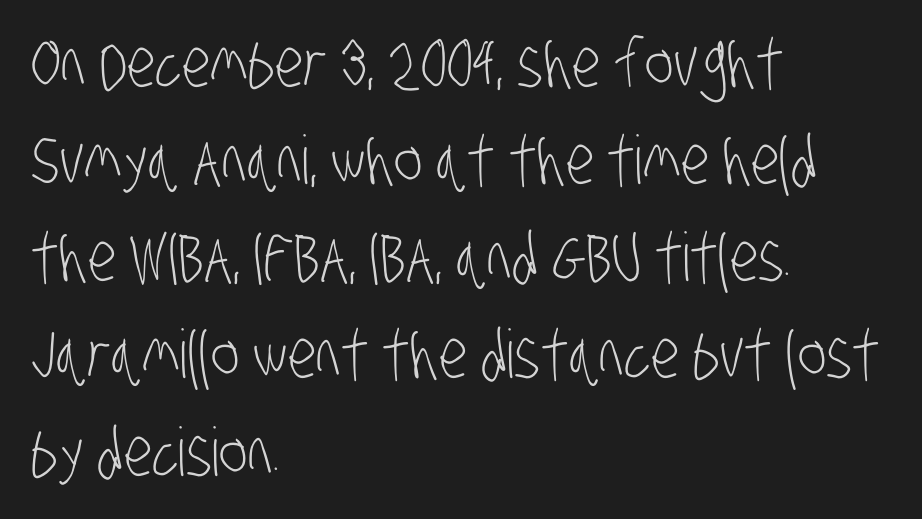
Q: Is the text bold? A: No.
Q: Is the typeface a serif or a sans-serif typeface? A: Sans-serif.
Q: Is the text underlined? A: No.
Q: How is the paragraph aligned? A: Left-aligned.
Q: Is the spacing between letters normal or unusually wide? A: Normal.
Q: Is the spacing between lines tight, normal or loose? A: Normal.
Q: Width (condensed, normal, or wide)? A: Condensed.
Q: Stroke contrast? A: Low.
Q: x-height? A: Large.
Q: Monospaced? A: No.
